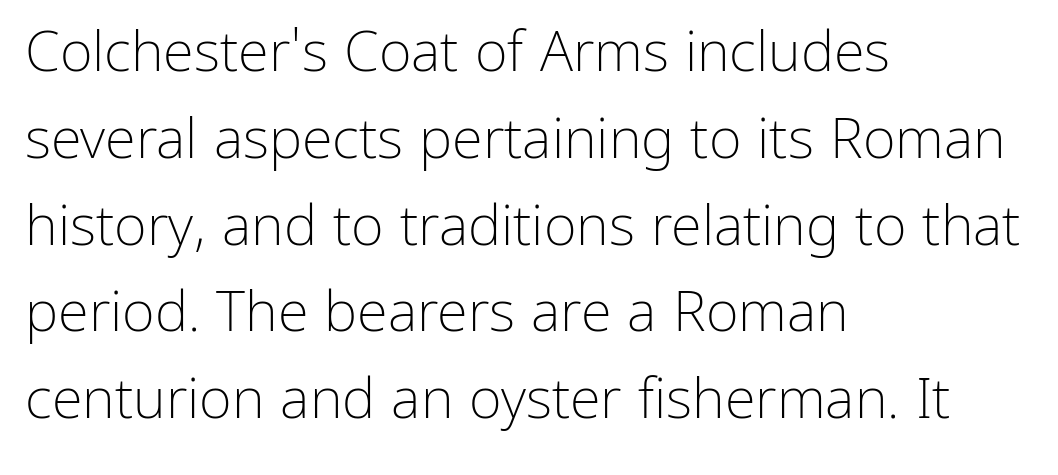
Stems and bowls with no extra thickness — not bold. The designer went with a sans here, leaving each stem footless. It's the straight-up-and-down kind of type. Line spacing here is normal. The gap between lines stays unmarked.
